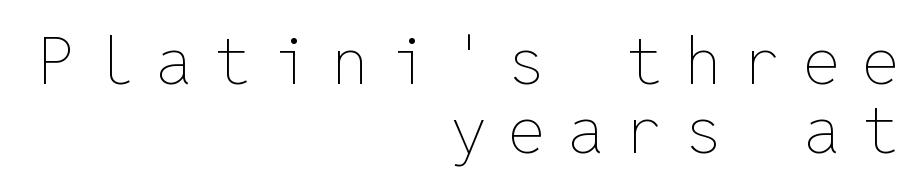
Whoever set this chose condensed vertical rhythm over breathing room. This is the regular roman posture of the typeface. Here the designer chose a console-style face with uniform glyph widths. The foot of each line stays bare and open. Spacing between characters has been opened up far beyond the box default.
